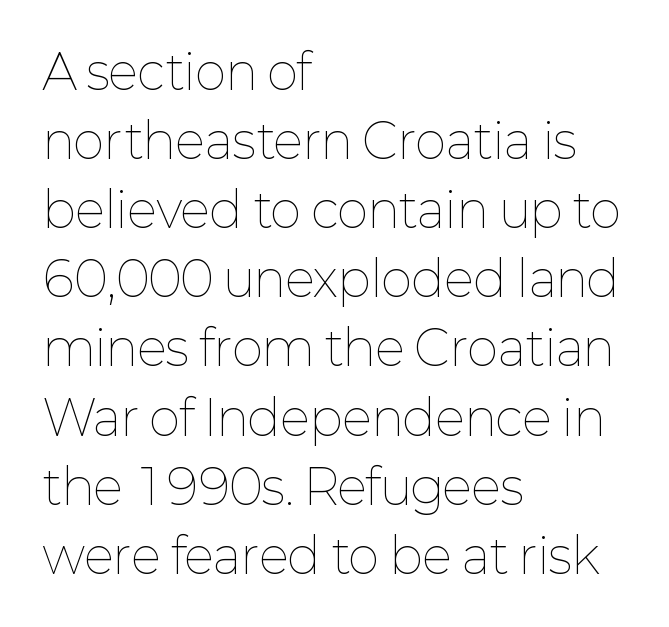
The image shows 48 px thin type, upright; set left-aligned, normal line spacing (1.44x), normal letter spacing, not underlined; low stroke contrast and a medium x-height.
